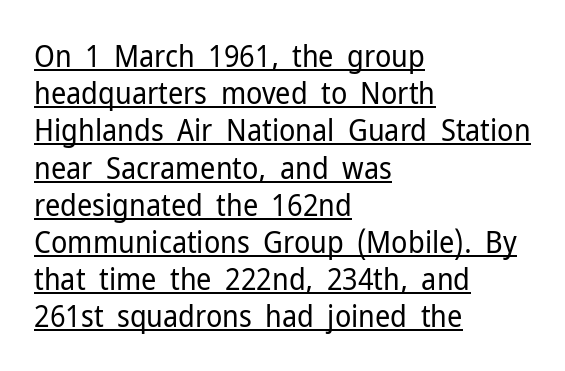
{"serif": "no", "italic": "no", "bold": "no", "weight": "regular", "width": "normal", "stroke_contrast": "low", "x_height": "medium", "monospaced": "no", "underline": "yes", "align": "left", "line_spacing_ratio": 1.24, "letter_spacing": "normal", "letter_spacing_em": 0.0, "glyph_px": 30}
